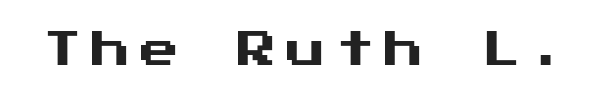
Q: Is the text italic (slanted)? A: No, it is upright.
Q: Is the typeface a serif or a sans-serif typeface? A: Sans-serif.
Q: Is the text underlined? A: No.
Q: Is the spacing between letters normal or unusually wide? A: Unusually wide.
Q: Width (condensed, normal, or wide)? A: Normal.
Q: Stroke contrast? A: Medium.
Q: x-height? A: Medium.
